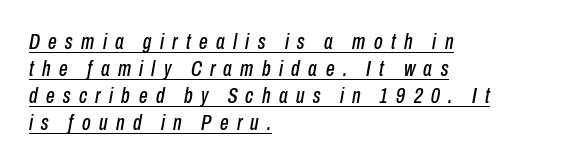
Looking at the ascenders, they clearly lean. Notice how the passage keeps a crisp vertical edge on the left only. The rendered words wear a rule along their underside. The type is letterspaced generously, with wide tracking.
